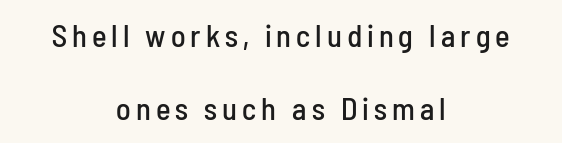
{"serif": "no", "italic": "no", "width": "condensed", "stroke_contrast": "low", "x_height": "medium", "monospaced": "no", "underline": "no", "align": "center", "line_spacing": "loose", "line_spacing_ratio": 2.35, "glyph_px": 31}
